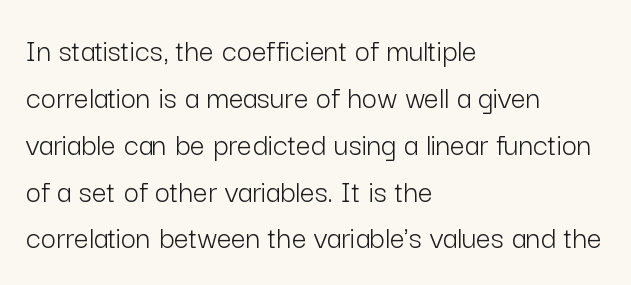
Q: Is the text bold? A: No.
Q: Is the text italic (slanted)? A: No, it is upright.
Q: Is the typeface a serif or a sans-serif typeface? A: Sans-serif.
Q: Is the text underlined? A: No.
Q: How is the paragraph aligned? A: Left-aligned.
Q: Is the spacing between letters normal or unusually wide? A: Normal.
Q: Is the spacing between lines tight, normal or loose? A: Normal.
Q: Width (condensed, normal, or wide)? A: Normal.
Q: Stroke contrast? A: Low.
Q: x-height? A: Medium.
Q: Monospaced? A: No.
